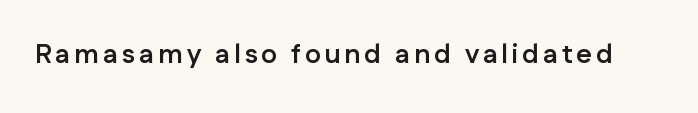
Q: Is the text bold? A: Yes.
Q: Is the text italic (slanted)? A: No, it is upright.
Q: Is the text underlined? A: No.
